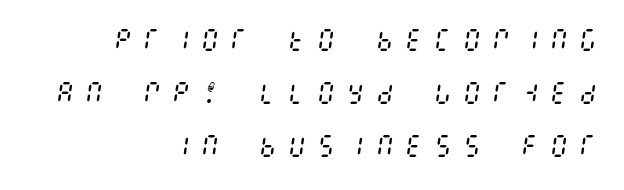
Is the type slanted? Yes — the strokes lean at a clear angle. Type without underlining. Is the letter spacing exaggerated? Yes — the characters are pushed far apart. Summary of vertical rhythm: relaxed, with wide interline spacing.
